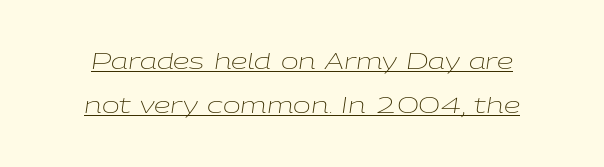
Think standard paragraph weight, or any step lighter than that. The horizontal fit of the characters is conventional and even. The string is rendered with underlining switched on. The face used here has a pronounced slope to its letters. A typesetter would call this leading open, well beyond the default.
